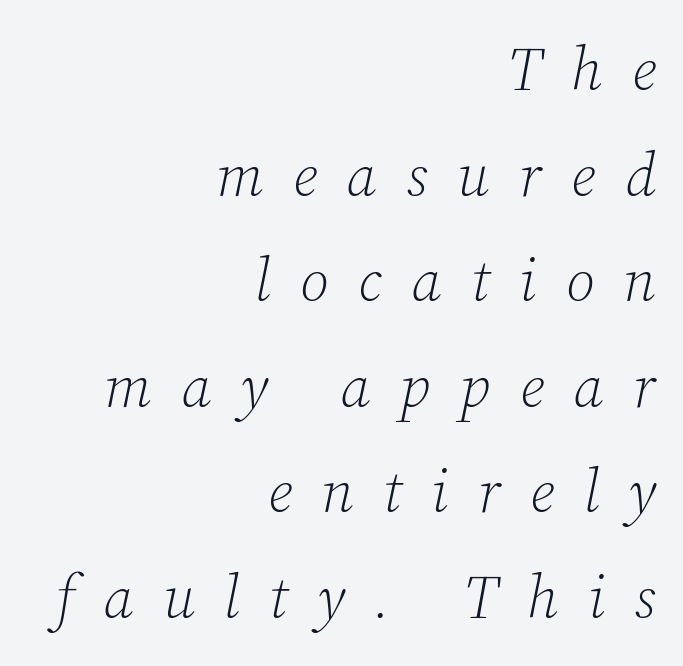
No extra ink here — the face is not bold. Does the copy run flush right? Yes — the right margin is perfectly even. The designer went with a serif here, giving each stem small feet. Emphasis-style slanted type is in use.
